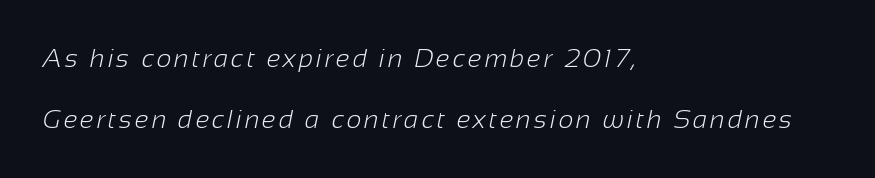
The image shows 26 px text type; set left-aligned, loose line spacing (2.36x), not underlined.
